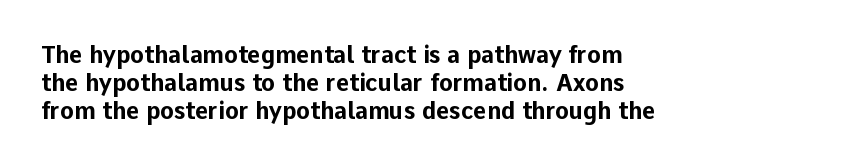
The image shows 23 px bold type, upright; set left-aligned, line spacing 1.22x, normal letter spacing, not underlined.
